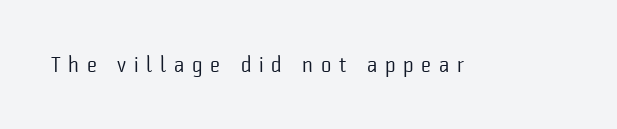
The image shows 22 px text type, upright; set unusually wide letter spacing (+0.35 em), not underlined.
